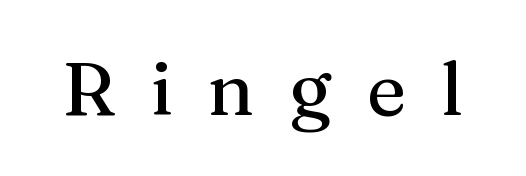
Varying glyph widths throughout — classic text-font behaviour. Notice how the stems are strictly vertical — no italics here. Tracking here is generous; glyphs stand well apart from one another. Old-style or modern, the face here clearly has serifs. Decoration check: the copy has no underline.
